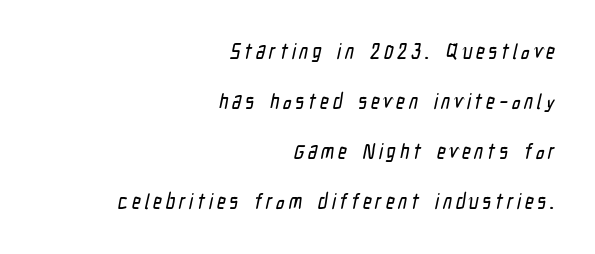
{"underline": "no", "align": "right", "line_spacing": "loose", "line_spacing_ratio": 2.38, "glyph_px": 21}
